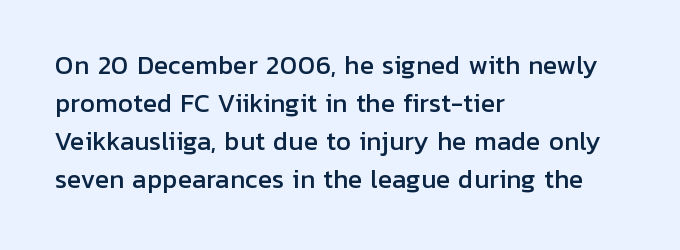
The image shows 24 px text type, upright; set left-aligned, normal line spacing (1.58x), normal letter spacing, not underlined.
